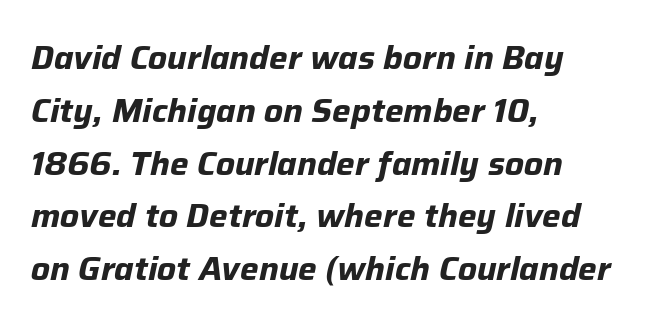
The image shows 33 px bold type, italic (leaning right); set left-aligned, normal line spacing (1.6x), normal letter spacing, not underlined; low stroke contrast and a medium x-height.
